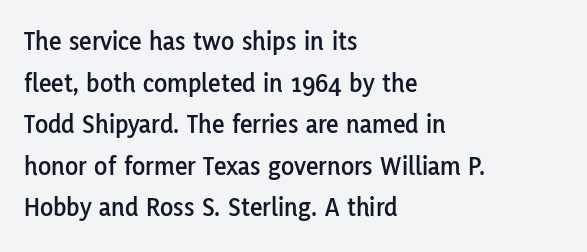
Q: Is the text italic (slanted)? A: No, it is upright.
Q: Is the text underlined? A: No.
Q: How is the paragraph aligned? A: Left-aligned.
Q: Is the spacing between letters normal or unusually wide? A: Normal.
Q: Is the spacing between lines tight, normal or loose? A: Normal.
